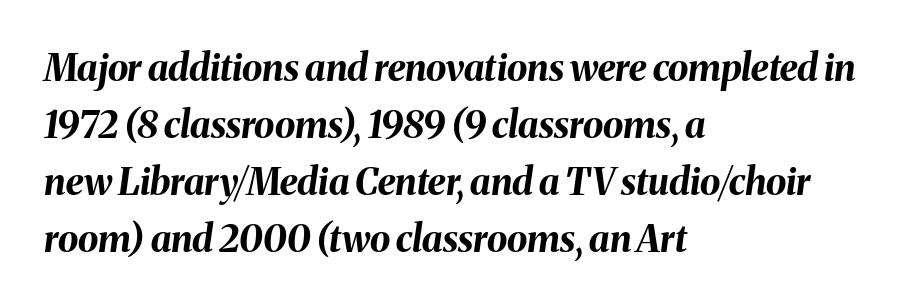
{"italic": "yes", "lean": "right", "slant_degrees": 8, "bold": "yes", "weight": "bold", "width": "normal", "stroke_contrast": "medium", "x_height": "medium", "monospaced": "no", "underline": "no", "align": "left", "line_spacing": "normal", "line_spacing_ratio": 1.54, "letter_spacing": "normal", "letter_spacing_em": 0.0, "glyph_px": 37}
